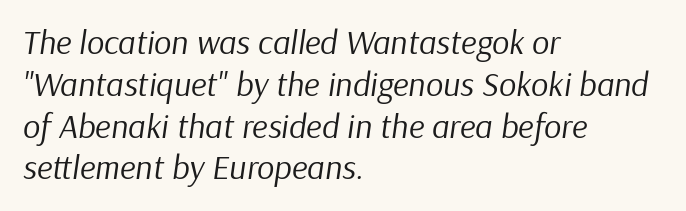
Q: Is the text bold? A: No.
Q: Is the text italic (slanted)? A: Yes, it leans right by about 9 degrees.
Q: Is the text underlined? A: No.
Q: How is the paragraph aligned? A: Left-aligned.
Q: Is the spacing between letters normal or unusually wide? A: Normal.
Q: Width (condensed, normal, or wide)? A: Normal.
Q: Stroke contrast? A: Low.
Q: x-height? A: Medium.
Q: Monospaced? A: No.
